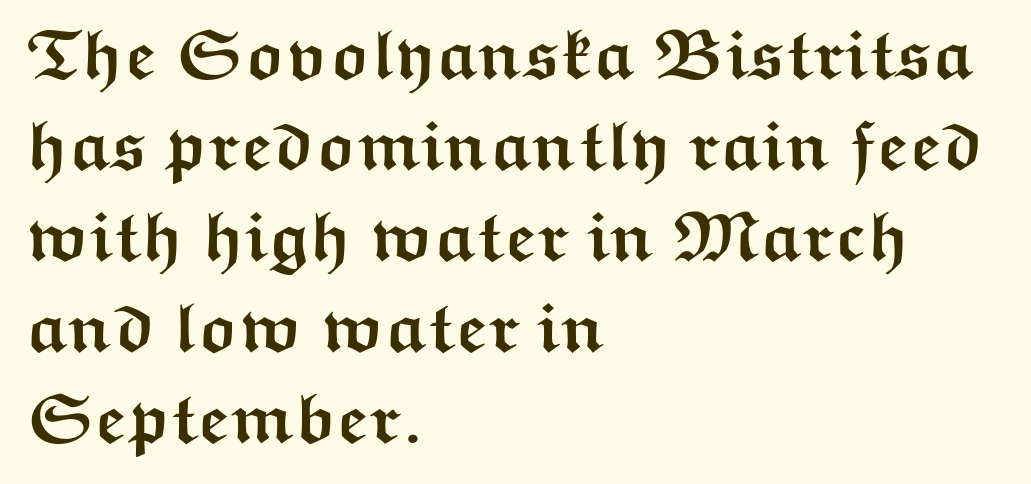
One glance says typical: line gaps are just what's usual. The tracking reads as untouched default to a designer's eye. Each row of text sits above clean, open space. The letters are bold, with thick, heavy strokes. In CSS terms this would be text-align: left. Varying glyph widths throughout — classic text-font behaviour.
